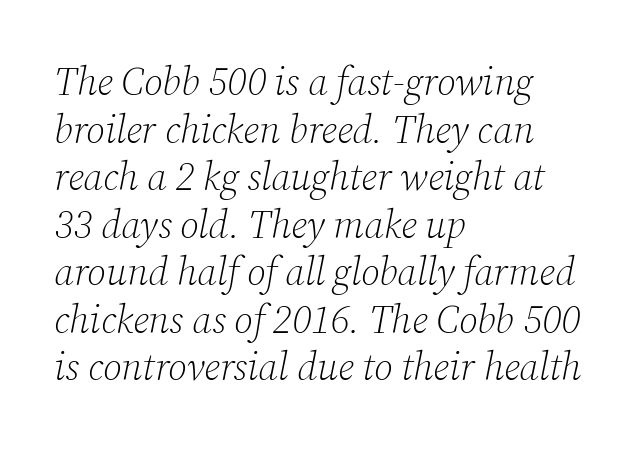
Q: Is the text bold? A: No.
Q: Is the text italic (slanted)? A: Yes, it leans right by about 12 degrees.
Q: Is the typeface a serif or a sans-serif typeface? A: Serif.
Q: Is the text underlined? A: No.
Q: How is the paragraph aligned? A: Left-aligned.
Q: Is the spacing between letters normal or unusually wide? A: Normal.
Q: Width (condensed, normal, or wide)? A: Normal.
Q: Stroke contrast? A: Low.
Q: x-height? A: Medium.
Q: Monospaced? A: No.
